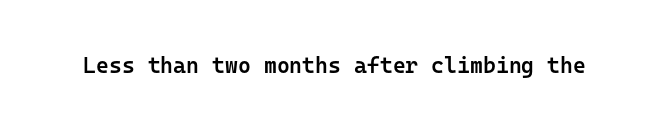
Q: Is the text bold? A: Semi-bold.
Q: Is the text italic (slanted)? A: No, it is upright.
Q: Is the text underlined? A: No.
Q: Is the spacing between letters normal or unusually wide? A: Normal.
